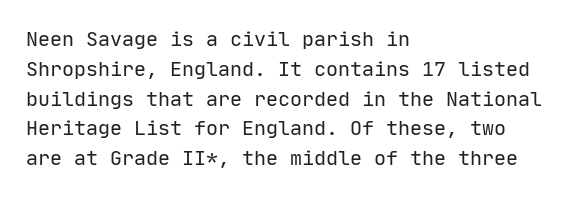
Q: Is the text bold? A: No.
Q: Is the text italic (slanted)? A: No, it is upright.
Q: Is the text underlined? A: No.
Q: How is the paragraph aligned? A: Left-aligned.
Q: Is the spacing between letters normal or unusually wide? A: Normal.
Q: Is the spacing between lines tight, normal or loose? A: Normal.
